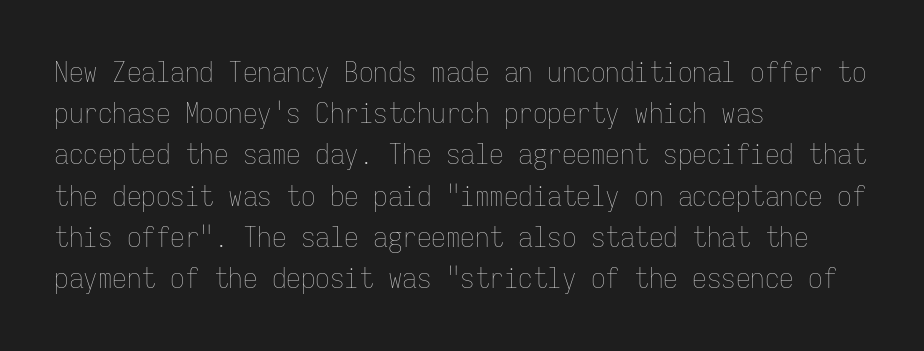
{"italic": "no", "bold": "no", "weight": "thin", "width": "condensed", "stroke_contrast": "low", "x_height": "medium", "monospaced": "yes", "underline": "no", "align": "left", "line_spacing": "normal", "line_spacing_ratio": 1.42, "letter_spacing": "normal", "letter_spacing_em": 0.0, "glyph_px": 29}
